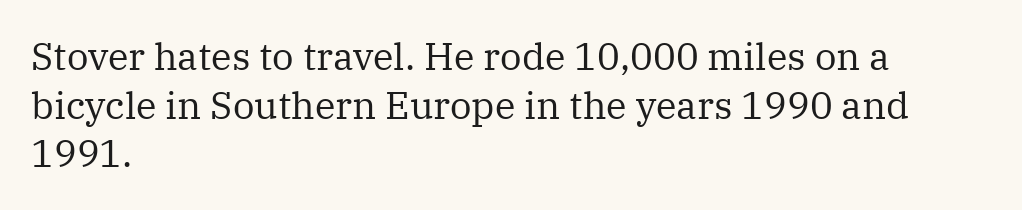
{"serif": "yes", "italic": "no", "bold": "no", "weight": "regular", "width": "normal", "stroke_contrast": "medium", "x_height": "medium", "monospaced": "no", "underline": "no", "align": "left", "line_spacing": "normal", "line_spacing_ratio": 1.28, "letter_spacing": "normal", "letter_spacing_em": 0.0, "glyph_px": 38}
